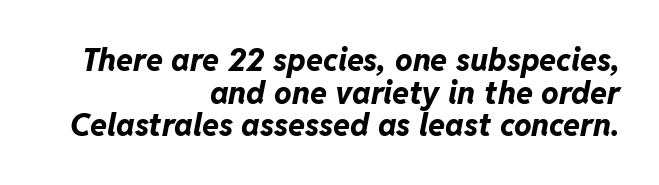
{"italic": "yes", "lean": "right", "slant_degrees": 11, "bold": "yes", "weight": "bold", "width": "normal", "stroke_contrast": "low", "x_height": "medium", "monospaced": "no", "underline": "no", "align": "right", "line_spacing": "tight", "line_spacing_ratio": 1.05, "letter_spacing": "normal", "letter_spacing_em": 0.0, "glyph_px": 31}
